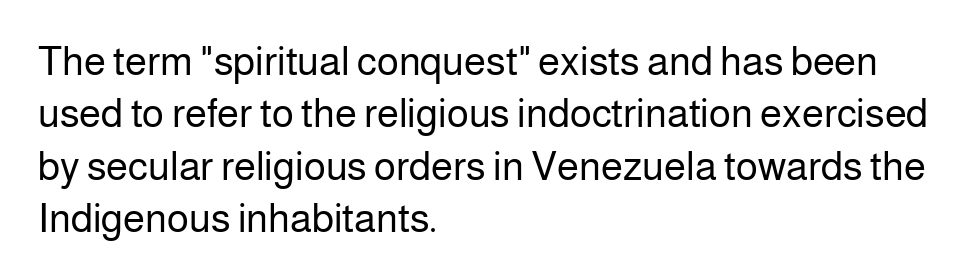
In terms of leading, this rendering sits right in the middle. This sample has the flowing, uneven cadence of proportional lettering. I'd call this a sans setting — the letters go barefoot. No chunkiness to these letters — they're not bold. Teacher's note: observe the even left margin — that is flush-left alignment.
